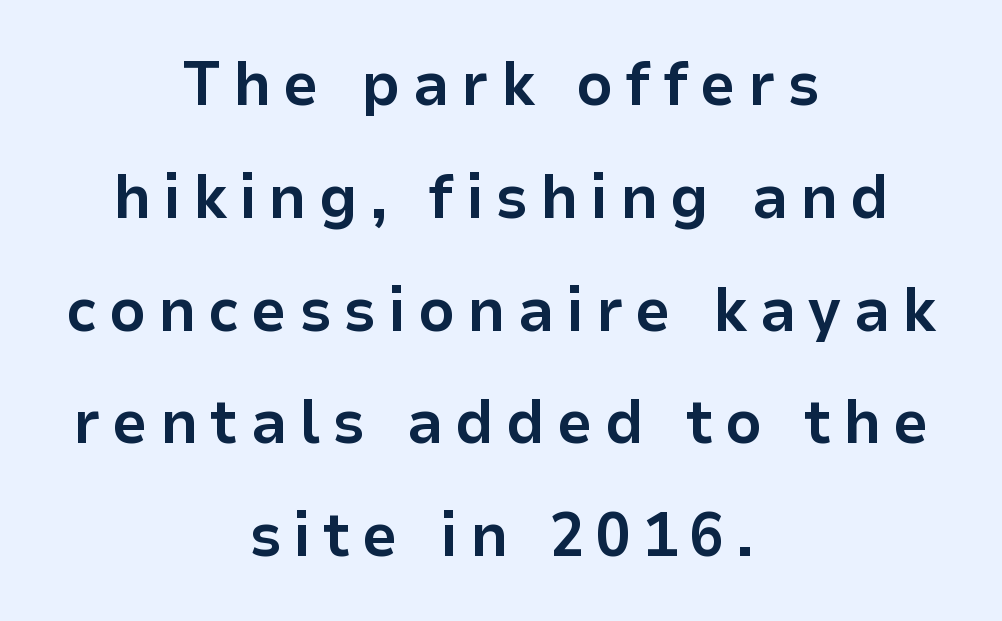
The image shows 63 px bold sans-serif type, upright; set centered, line spacing 1.79x, not underlined; low stroke contrast and a medium x-height.
